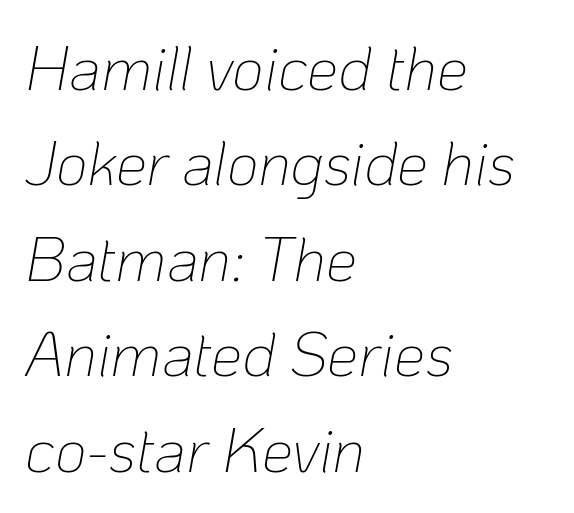
{"italic": "yes", "lean": "right", "slant_degrees": 10, "bold": "no", "weight": "thin", "width": "normal", "stroke_contrast": "low", "x_height": "medium", "monospaced": "no", "underline": "no", "align": "left", "line_spacing": "normal", "line_spacing_ratio": 1.54, "letter_spacing": "normal", "letter_spacing_em": 0.0, "glyph_px": 62}
